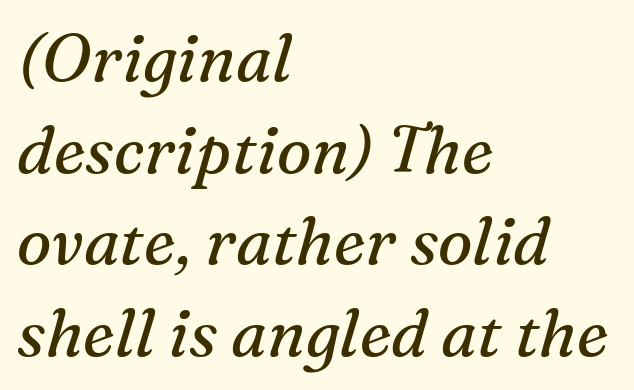
Between one letter and the next there's only the usual sliver of space. Are there feet on the stems? There are — it's a serif. A normal amount of white space separates one row of letters from the next. You can tell it's italic because the verticals aren't actually vertical.
